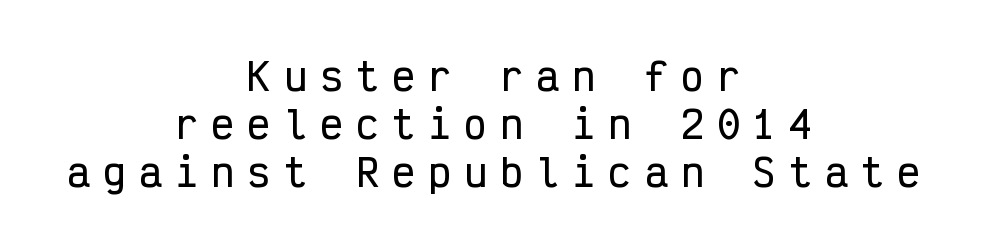
{"serif": "no", "italic": "no", "width": "condensed", "stroke_contrast": "low", "x_height": "medium", "monospaced": "yes", "underline": "no", "align": "center", "line_spacing": "normal", "line_spacing_ratio": 1.26, "letter_spacing": "wide", "letter_spacing_em": 0.35, "glyph_px": 38}
